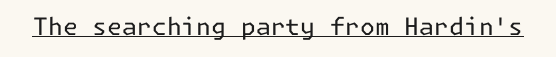
The image shows 24 px text type, upright; set normal letter spacing, underlined.
